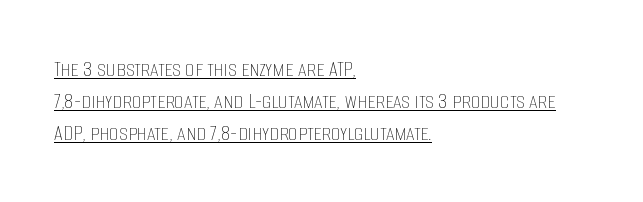
Q: Is the text bold? A: No.
Q: Is the text italic (slanted)? A: No, it is upright.
Q: Is the text underlined? A: Yes.
Q: How is the paragraph aligned? A: Left-aligned.
Q: Is the spacing between letters normal or unusually wide? A: Normal.
Q: Is the spacing between lines tight, normal or loose? A: Normal.
